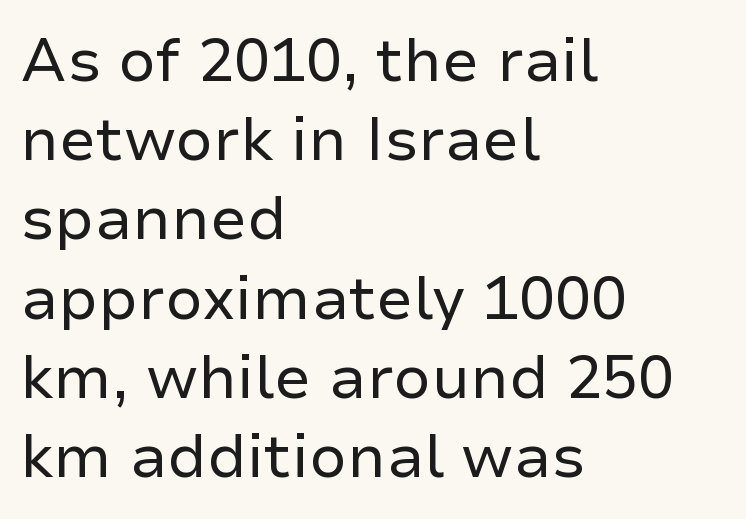
The image shows 60 px regular-weight sans-serif type, upright; set left-aligned, normal line spacing (1.32x), normal letter spacing, not underlined; low stroke contrast and a medium x-height.
